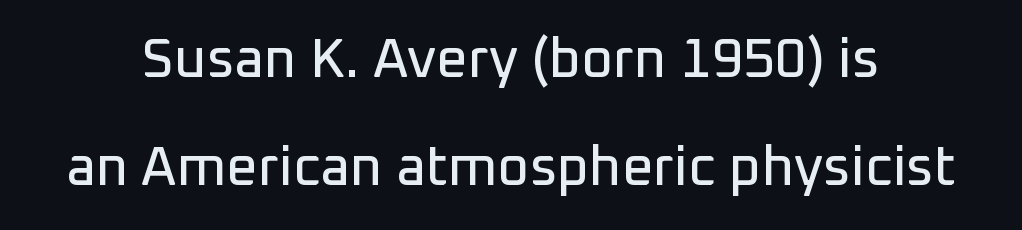
{"serif": "no", "italic": "no", "width": "normal", "stroke_contrast": "low", "x_height": "medium", "monospaced": "no", "underline": "no", "align": "center", "line_spacing": "loose", "line_spacing_ratio": 1.96, "letter_spacing": "normal", "letter_spacing_em": 0.0, "glyph_px": 55}
